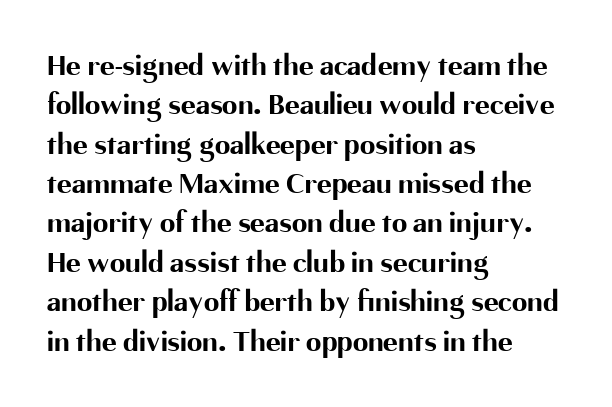
{"serif": "no", "italic": "no", "bold": "yes", "weight": "bold", "width": "normal", "stroke_contrast": "medium", "x_height": "medium", "monospaced": "no", "underline": "no", "align": "left", "line_spacing": "normal", "line_spacing_ratio": 1.27, "letter_spacing": "normal", "letter_spacing_em": 0.0, "glyph_px": 31}
